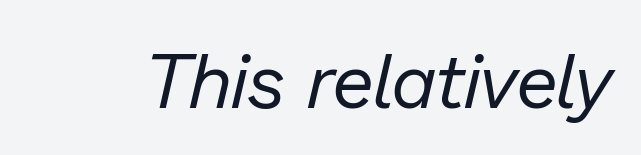
Weight: in the light-to-regular range. The foot of each line stays bare and open. The letters advance in unequal steps, a hallmark of proportional type. The letters sit at their default tracking, neither squeezed nor spread. Posture: slanted.
